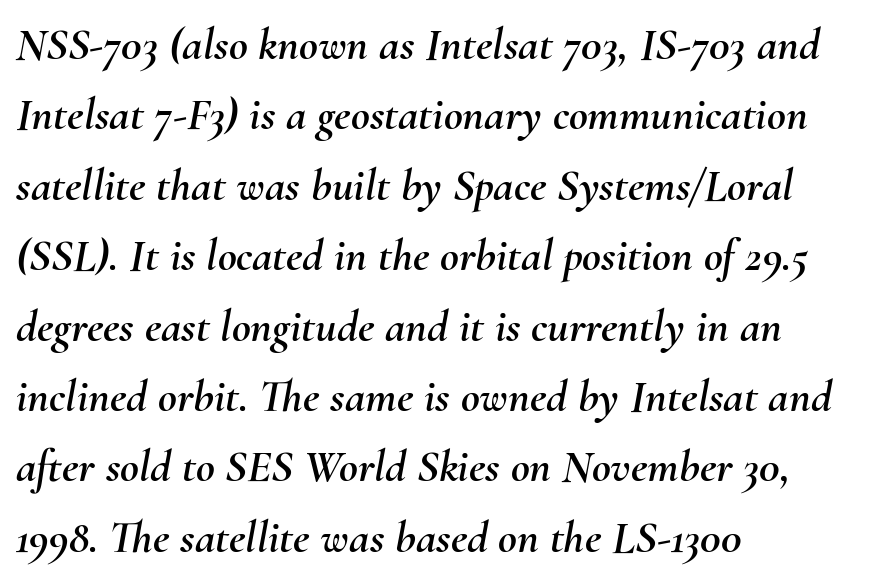
There's an unmistakable incline to the writing here. Proportional: the letters do not fall into vertical columns. Every row of glyphs begins at an identical x-position on the left. Words float on clear page, feet unadorned. What stands out about the letter spacing? Nothing — it is the standard amount.
